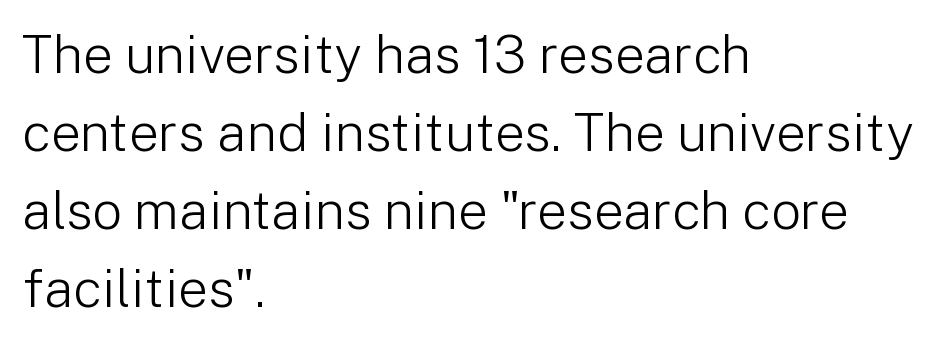
Note the varied advance widths — an 'i' is clearly narrower than an 'm'. The weight would be labelled regular, book, light, or lighter still. Horizontal alignment here is leftward, the default for most running prose. Underlining? Definitely not there. Compared with typical body copy, the letter spacing here is the same. The lettering stays uniformly vertical, giving the passage a roman look.
